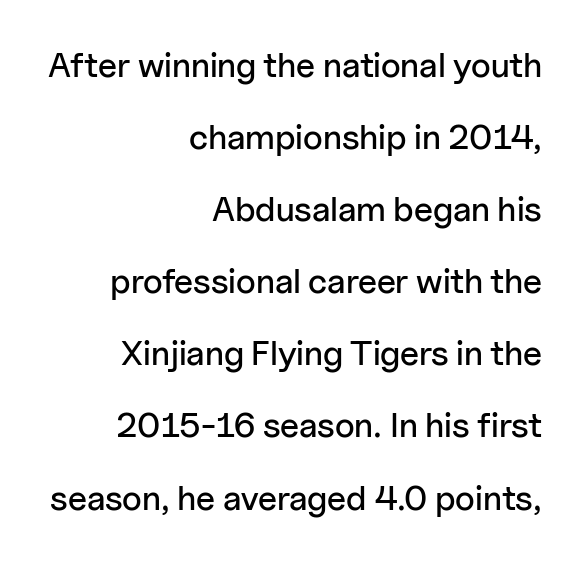
{"serif": "no", "italic": "no", "width": "normal", "stroke_contrast": "low", "x_height": "medium", "monospaced": "no", "underline": "no", "align": "right", "line_spacing": "loose", "line_spacing_ratio": 2.06, "letter_spacing": "normal", "letter_spacing_em": 0.0, "glyph_px": 35}
